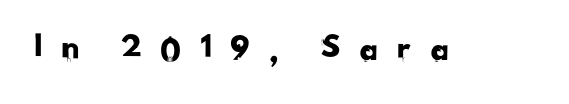
Q: Is the typeface a serif or a sans-serif typeface? A: Sans-serif.
Q: Is the text underlined? A: No.
Q: Is the spacing between letters normal or unusually wide? A: Unusually wide.
Q: Width (condensed, normal, or wide)? A: Normal.
Q: Stroke contrast? A: Low.
Q: x-height? A: Small.
Q: Monospaced? A: No.
